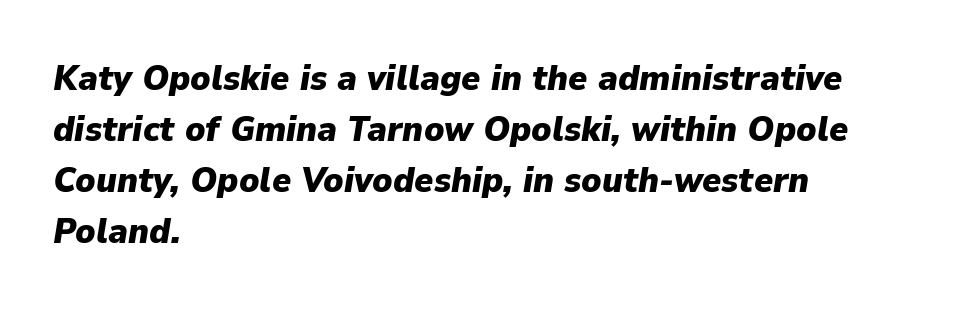
{"italic": "yes", "lean": "right", "slant_degrees": 9, "bold": "yes", "weight": "heavy", "width": "normal", "stroke_contrast": "low", "x_height": "medium", "monospaced": "no", "underline": "no", "align": "left", "line_spacing": "normal", "line_spacing_ratio": 1.42, "letter_spacing": "normal", "letter_spacing_em": 0.0, "glyph_px": 36}
